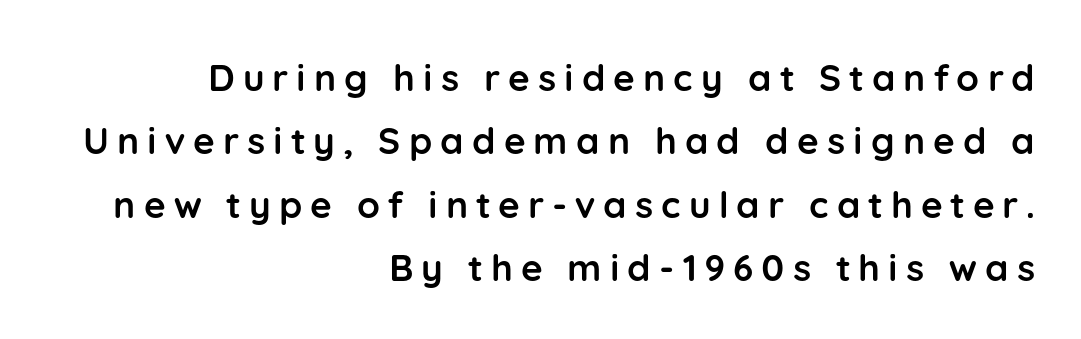
{"serif": "no", "italic": "no", "bold": "yes", "weight": "semibold", "width": "normal", "stroke_contrast": "low", "x_height": "medium", "monospaced": "no", "underline": "no", "align": "right", "line_spacing_ratio": 1.71, "letter_spacing": "wide", "letter_spacing_em": 0.22, "glyph_px": 37}
